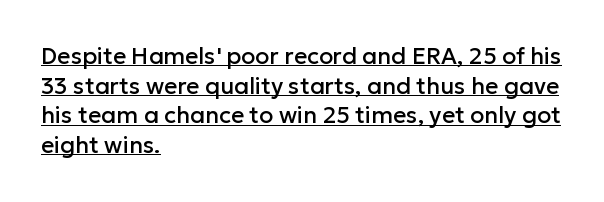
{"italic": "no", "underline": "yes", "align": "left", "line_spacing": "normal", "line_spacing_ratio": 1.29, "letter_spacing": "normal", "letter_spacing_em": 0.0, "glyph_px": 23}
